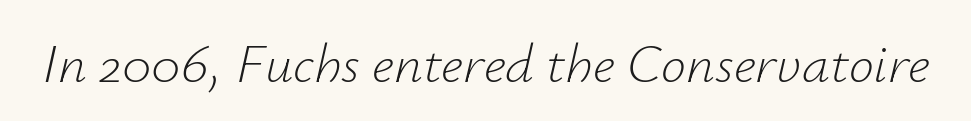
{"italic": "yes", "lean": "right", "slant_degrees": 12, "bold": "no", "weight": "light", "width": "normal", "stroke_contrast": "low", "x_height": "small", "monospaced": "no", "underline": "no", "letter_spacing": "normal", "letter_spacing_em": 0.0, "glyph_px": 56}
